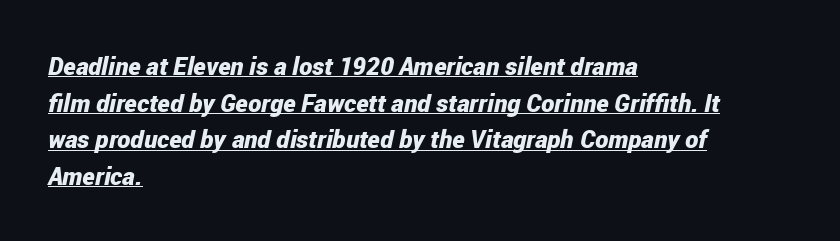
{"italic": "yes", "lean": "right", "slant_degrees": 12, "bold": "yes", "underline": "yes", "align": "left", "line_spacing": "normal", "line_spacing_ratio": 1.47, "letter_spacing": "normal", "letter_spacing_em": 0.0, "glyph_px": 25}
